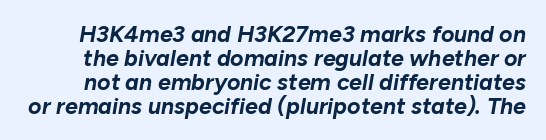
The glyphs have the mass of a bold cut. How are the letters spaced? Ordinarily, with no added tracking. Bare-footed words on every line. This block would grow much taller if given ordinary leading; it's compressed now.
